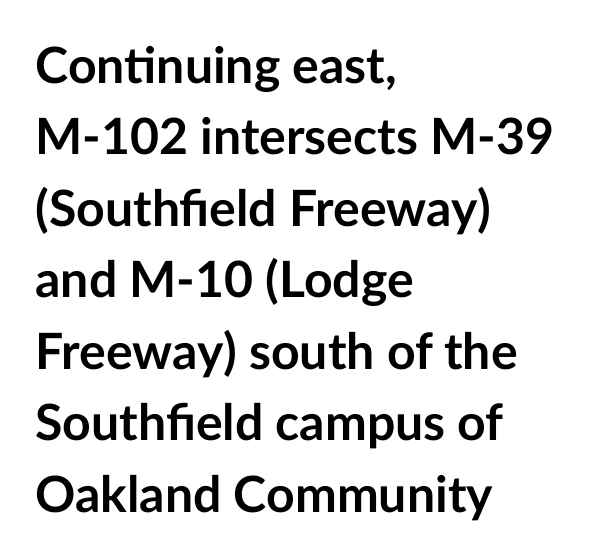
{"serif": "no", "italic": "no", "bold": "yes", "weight": "semibold", "width": "normal", "stroke_contrast": "low", "x_height": "medium", "monospaced": "no", "underline": "no", "align": "left", "line_spacing": "normal", "line_spacing_ratio": 1.43, "letter_spacing": "normal", "letter_spacing_em": 0.0, "glyph_px": 50}
